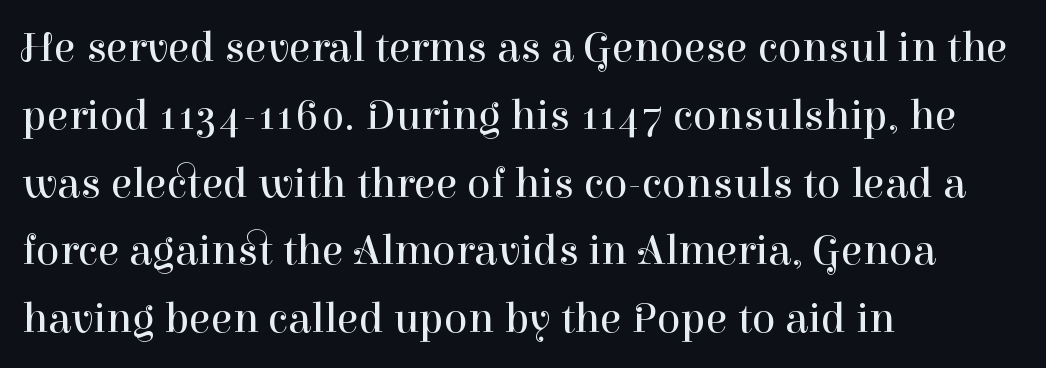
Each line starts at the same left margin while the right side varies. Baseline-to-baseline distance is the conventional proportion of letter height. The tracking reads as untouched default to a designer's eye. Character widths vary here, with narrow letters taking less room than wide ones. Lines of text with bare space underneath.
